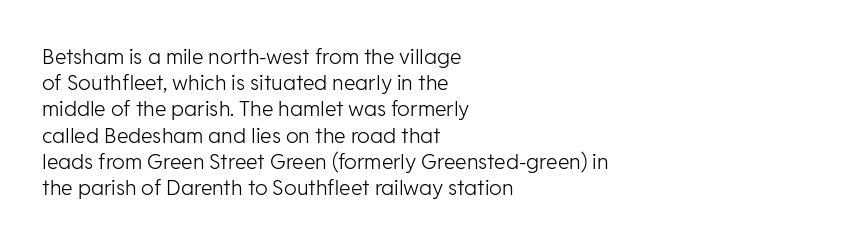
{"italic": "no", "bold": "no", "underline": "no", "align": "left", "line_spacing": "normal", "line_spacing_ratio": 1.25, "letter_spacing": "normal", "letter_spacing_em": 0.0, "glyph_px": 21}
